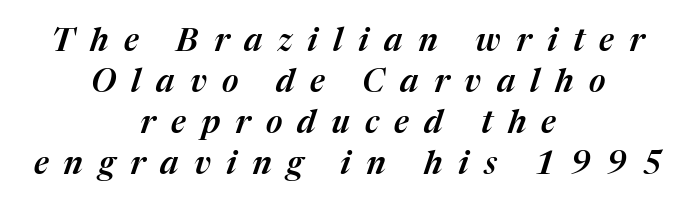
{"italic": "yes", "lean": "right", "slant_degrees": 17, "width": "normal", "stroke_contrast": "medium", "x_height": "medium", "monospaced": "no", "underline": "no", "align": "center", "line_spacing": "normal", "line_spacing_ratio": 1.28, "letter_spacing": "wide", "letter_spacing_em": 0.48, "glyph_px": 32}
